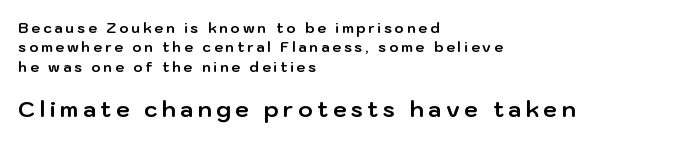
The image shows 22 px bold type, upright; set left-aligned, normal line spacing (1.39x), unusually wide letter spacing (+0.21 em), not underlined; the second (bottom) block is 1.57x larger.
